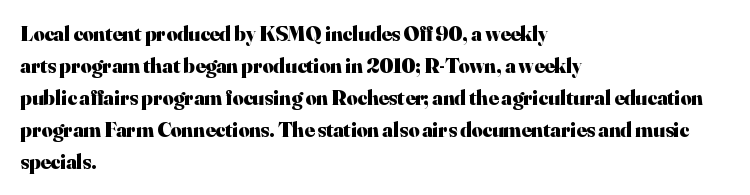
The type sits square on the baseline with zero lean. Summary of weight: heavy, a full bold. Interline gaps are of average width in this sample. The type is set solid horizontally, with unmodified tracking. Underline: absent.
